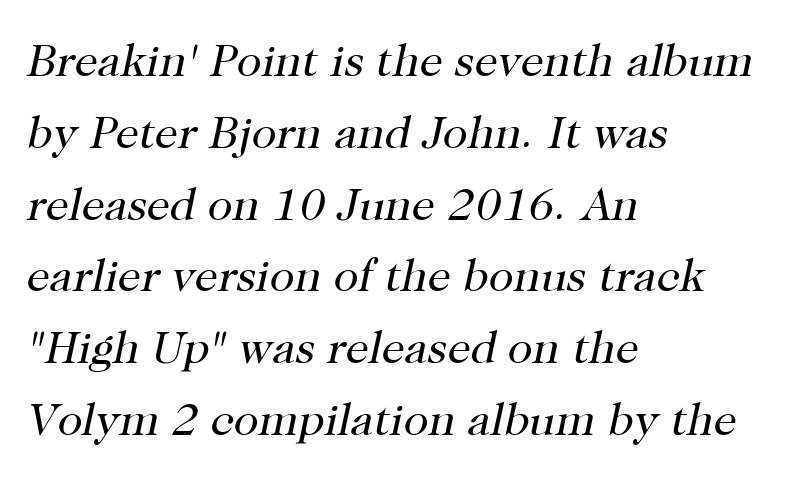
Q: Is the text bold? A: No.
Q: Is the text italic (slanted)? A: Yes, it leans right by about 12 degrees.
Q: Is the typeface a serif or a sans-serif typeface? A: Serif.
Q: Is the text underlined? A: No.
Q: How is the paragraph aligned? A: Left-aligned.
Q: Is the spacing between letters normal or unusually wide? A: Normal.
Q: Is the spacing between lines tight, normal or loose? A: Normal.
Q: Width (condensed, normal, or wide)? A: Normal.
Q: Stroke contrast? A: High.
Q: x-height? A: Medium.
Q: Monospaced? A: No.
